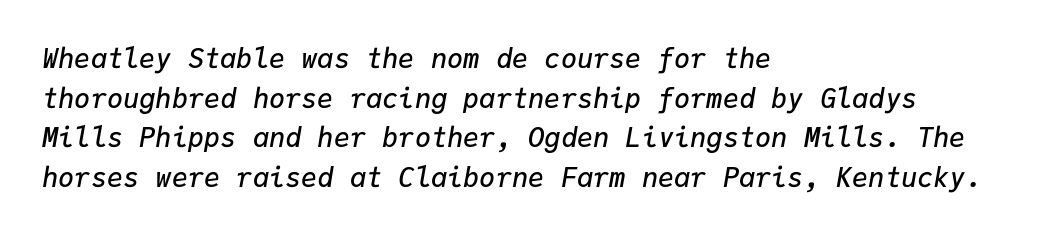
{"italic": "yes", "lean": "right", "slant_degrees": 9, "bold": "semi", "underline": "no", "align": "left", "line_spacing": "normal", "line_spacing_ratio": 1.47, "letter_spacing": "normal", "letter_spacing_em": 0.0, "glyph_px": 27}
